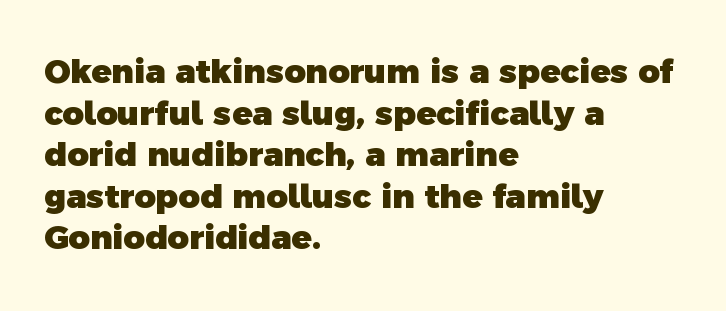
Q: Is the text bold? A: Yes.
Q: Is the typeface a serif or a sans-serif typeface? A: Sans-serif.
Q: Is the text underlined? A: No.
Q: How is the paragraph aligned? A: Left-aligned.
Q: Is the spacing between letters normal or unusually wide? A: Normal.
Q: Is the spacing between lines tight, normal or loose? A: Normal.
Q: Width (condensed, normal, or wide)? A: Normal.
Q: x-height? A: Medium.
Q: Monospaced? A: No.
